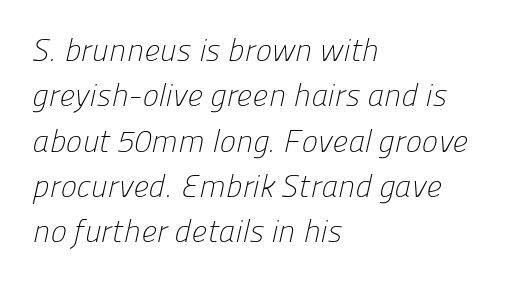
{"serif": "no", "bold": "no", "weight": "light", "width": "normal", "stroke_contrast": "low", "x_height": "medium", "monospaced": "no", "underline": "no", "align": "left", "line_spacing": "normal", "line_spacing_ratio": 1.46, "letter_spacing": "normal", "letter_spacing_em": 0.0, "glyph_px": 31}
